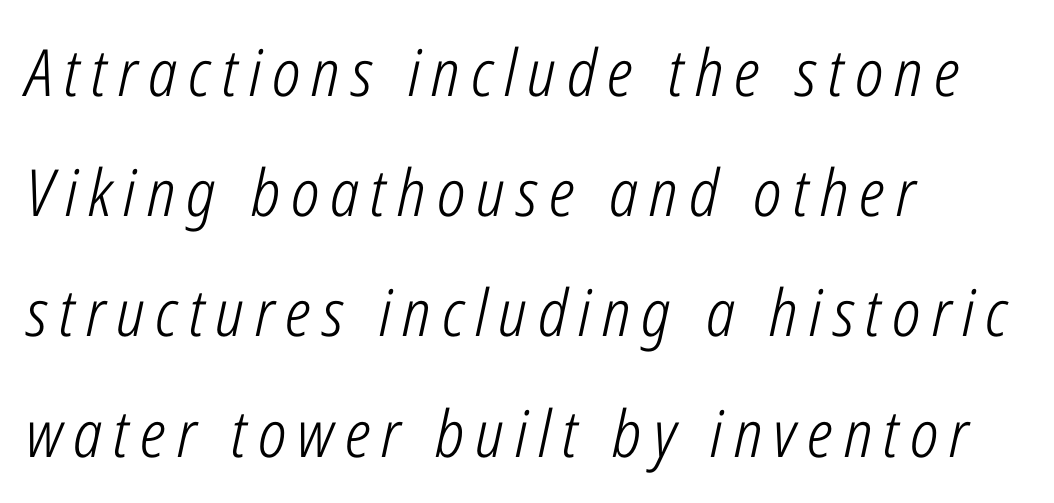
Q: Is the text bold? A: No.
Q: Is the text italic (slanted)? A: Yes, it leans right by about 12 degrees.
Q: Is the text underlined? A: No.
Q: How is the paragraph aligned? A: Left-aligned.
Q: Width (condensed, normal, or wide)? A: Condensed.
Q: Stroke contrast? A: Low.
Q: x-height? A: Medium.
Q: Monospaced? A: No.
